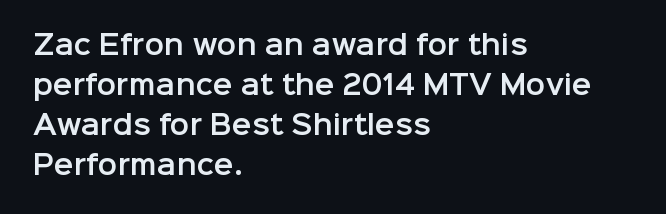
Q: Is the text italic (slanted)? A: No, it is upright.
Q: Is the text underlined? A: No.
Q: How is the paragraph aligned? A: Left-aligned.
Q: Is the spacing between letters normal or unusually wide? A: Normal.
Q: Is the spacing between lines tight, normal or loose? A: Normal.
